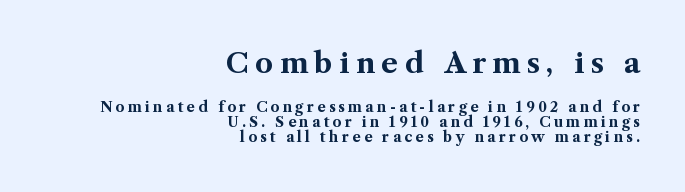
{"serif": "yes", "italic": "no", "bold": "yes", "weight": "bold", "width": "normal", "stroke_contrast": "medium", "x_height": "medium", "monospaced": "no", "underline": "no", "align": "right", "line_spacing": "tight", "line_spacing_ratio": 1.09, "letter_spacing": "wide", "letter_spacing_em": 0.23, "larger_block": "first", "size_ratio": 2.0, "glyph_px": 28}
